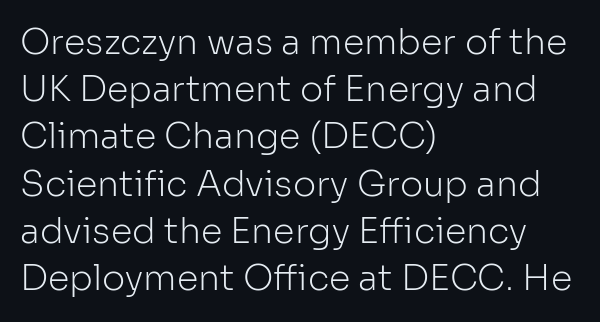
This sample uses an upright cut, with every glyph sitting square on the baseline. Think of a printed novel: that variable character pitch is what you see here. In CSS terms this would be text-align: left. Vertical stems look standard width or narrower in stroke. Observe the absence of serifs on each vertical stroke in this sample. Quick note: underline off.
